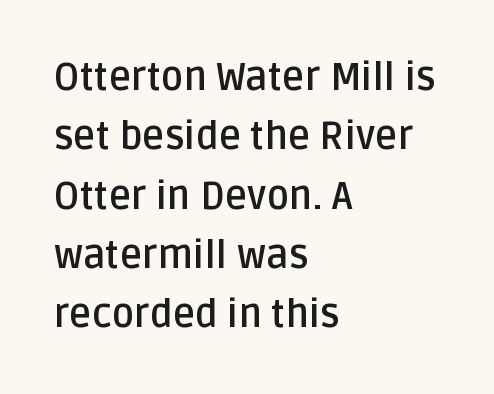
Q: Is the text bold? A: Yes.
Q: Is the text italic (slanted)? A: No, it is upright.
Q: Is the typeface a serif or a sans-serif typeface? A: Sans-serif.
Q: Is the text underlined? A: No.
Q: How is the paragraph aligned? A: Left-aligned.
Q: Is the spacing between letters normal or unusually wide? A: Normal.
Q: Is the spacing between lines tight, normal or loose? A: Normal.
Q: Width (condensed, normal, or wide)? A: Normal.
Q: Stroke contrast? A: Low.
Q: x-height? A: Large.
Q: Monospaced? A: No.
